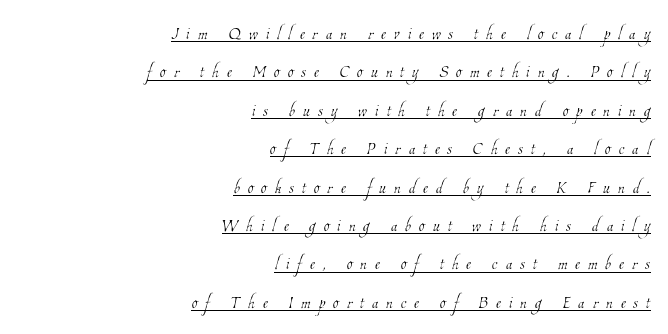
{"bold": "no", "underline": "yes", "align": "right", "line_spacing": "normal", "line_spacing_ratio": 1.67, "letter_spacing": "wide", "letter_spacing_em": 0.35, "glyph_px": 23}
